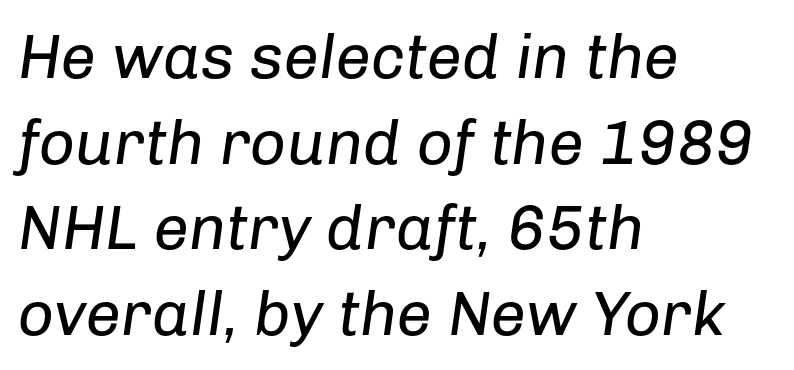
Q: Is the text bold? A: No.
Q: Is the text italic (slanted)? A: Yes, it leans right by about 8 degrees.
Q: Is the text underlined? A: No.
Q: How is the paragraph aligned? A: Left-aligned.
Q: Is the spacing between letters normal or unusually wide? A: Normal.
Q: Is the spacing between lines tight, normal or loose? A: Normal.
Q: Width (condensed, normal, or wide)? A: Normal.
Q: Stroke contrast? A: Low.
Q: x-height? A: Medium.
Q: Monospaced? A: No.
